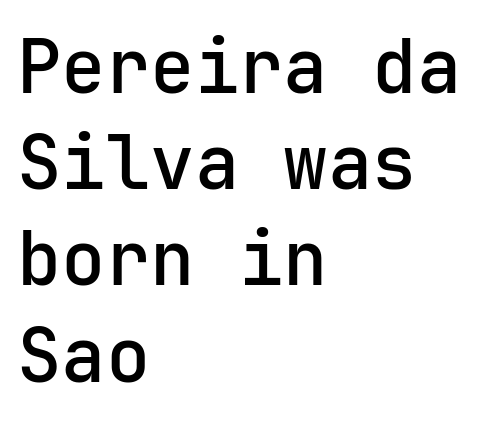
Q: Is the text italic (slanted)? A: No, it is upright.
Q: Is the typeface a serif or a sans-serif typeface? A: Sans-serif.
Q: Is the text underlined? A: No.
Q: How is the paragraph aligned? A: Left-aligned.
Q: Is the spacing between letters normal or unusually wide? A: Normal.
Q: Is the spacing between lines tight, normal or loose? A: Normal.
Q: Width (condensed, normal, or wide)? A: Normal.
Q: Stroke contrast? A: Low.
Q: x-height? A: Medium.
Q: Monospaced? A: Yes.
